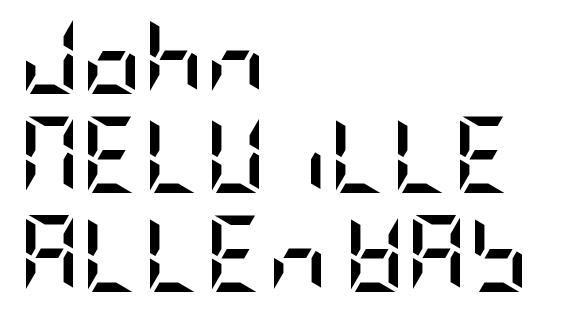
The specimen reads as upright at a glance. Stroke thickness is high; the sample reads as a true bold. Each word holds together tightly as a unit, with standard inter-letter gaps. This rendering features lettering with no underline.
